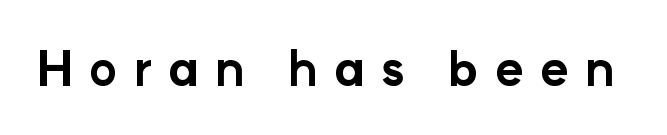
The image shows 48 px bold sans-serif type, upright; set unusually wide letter spacing (+0.33 em), not underlined; low stroke contrast and a medium x-height.
